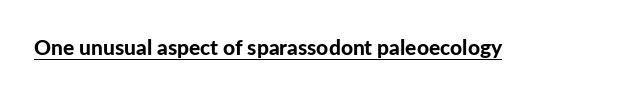
Q: Is the text bold? A: Yes.
Q: Is the text italic (slanted)? A: No, it is upright.
Q: Is the text underlined? A: Yes.
Q: Is the spacing between letters normal or unusually wide? A: Normal.
